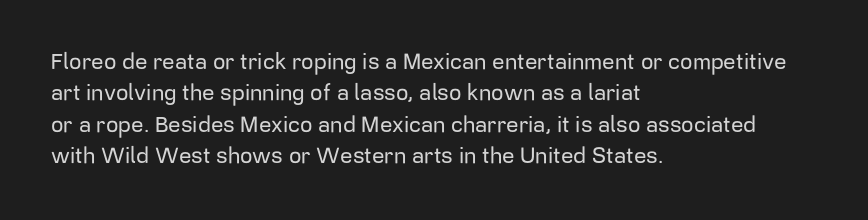
{"italic": "no", "underline": "no", "align": "left", "line_spacing": "normal", "line_spacing_ratio": 1.43, "letter_spacing": "normal", "letter_spacing_em": 0.0, "glyph_px": 22}
